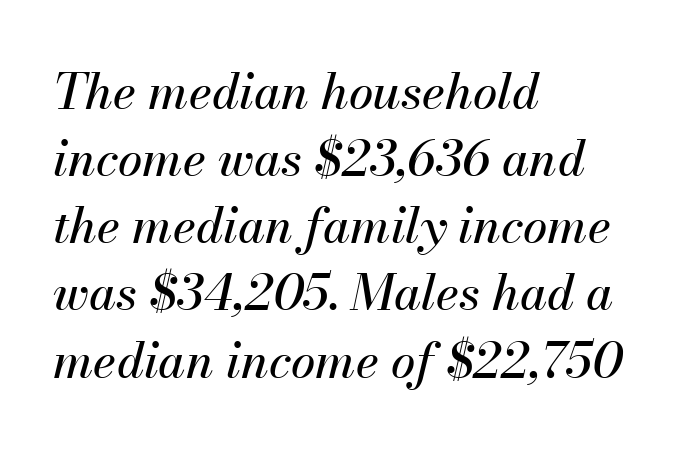
The image shows 49 px text type, italic (leaning right); set left-aligned, normal line spacing (1.37x), normal letter spacing, not underlined; medium stroke contrast and a small x-height.
